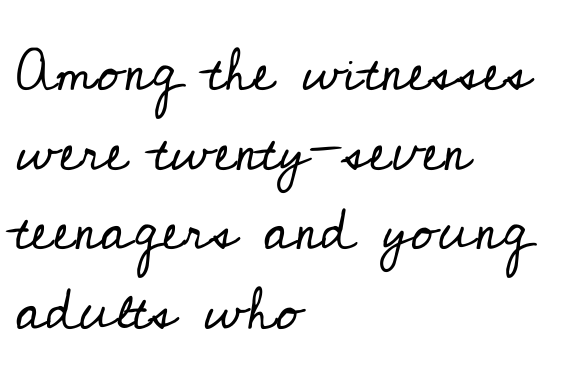
{"serif": "yes", "bold": "no", "weight": "regular", "width": "normal", "stroke_contrast": "low", "x_height": "small", "monospaced": "no", "underline": "no", "align": "left", "line_spacing": "normal", "line_spacing_ratio": 1.35, "letter_spacing": "normal", "letter_spacing_em": 0.0, "glyph_px": 59}
